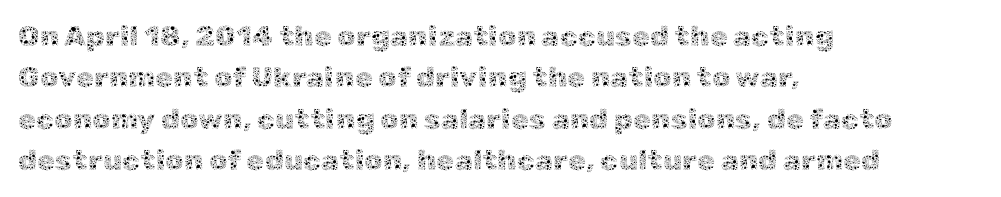
{"italic": "no", "bold": "no", "weight": "thin", "width": "normal", "x_height": "medium", "monospaced": "no", "underline": "no", "align": "left", "line_spacing": "normal", "line_spacing_ratio": 1.43, "letter_spacing": "normal", "letter_spacing_em": 0.0, "glyph_px": 29}
